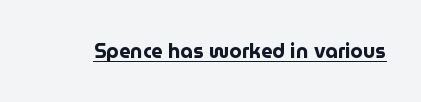
Weight: bold. Is the letter spacing exaggerated? No — it looks like the ordinary default. In designer terms, the underline attribute is active on this setting. A roman cut, with each character standing at attention.
